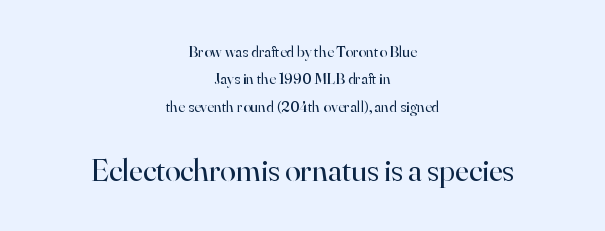
{"serif": "yes", "italic": "no", "bold": "no", "weight": "regular", "width": "normal", "stroke_contrast": "high", "x_height": "small", "monospaced": "no", "underline": "no", "align": "center", "line_spacing_ratio": 1.71, "letter_spacing": "normal", "letter_spacing_em": 0.0, "larger_block": "second", "size_ratio": 2.0, "glyph_px": 32}
